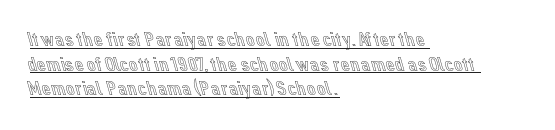
The gaps between neighbouring characters are ordinary and unremarkable. The rag falls on the right side of this text block. Is there an underline? Yes — a line sits under the letters.
